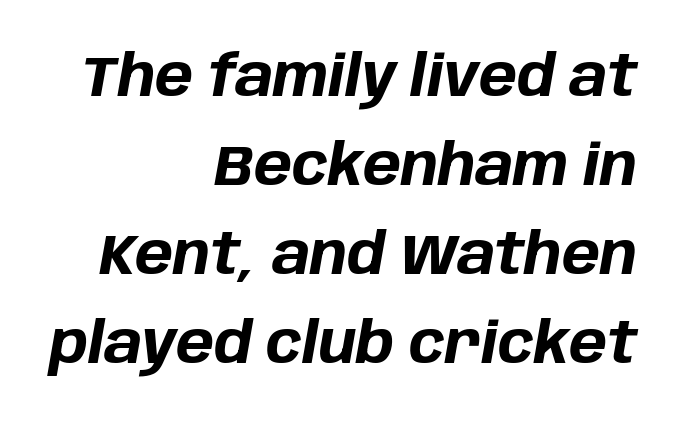
The image shows 57 px bold type, italic (leaning right); set right-aligned, normal line spacing (1.56x), normal letter spacing, not underlined; low stroke contrast and a large x-height.
